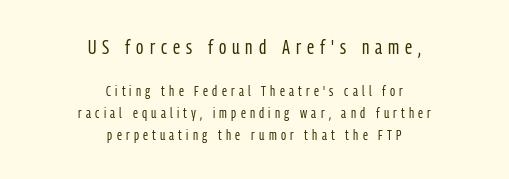
{"italic": "no", "bold": "no", "underline": "no", "align": "center", "line_spacing": "normal", "line_spacing_ratio": 1.59, "letter_spacing": "wide", "letter_spacing_em": 0.3, "larger_block": "first", "size_ratio": 1.43, "glyph_px": 20}
